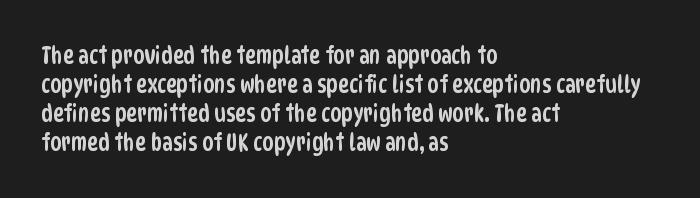
Q: Is the text underlined? A: No.
Q: How is the paragraph aligned? A: Left-aligned.
Q: Is the spacing between letters normal or unusually wide? A: Normal.
Q: Is the spacing between lines tight, normal or loose? A: Normal.
